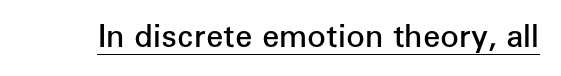
A typesetter would label this face a sans. The rendering keeps characters at their native spacing. The strokes are fattened partway — semibold, not bold. The rendered words wear a rule along their underside.
